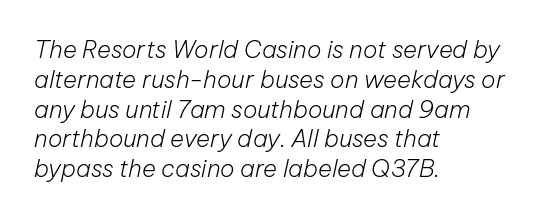
This rendering leaves character spacing at its baseline value. If you drew a ruler down the left edge, every line would touch it. Anything drawn beneath the words? Only blank space. This sample uses an oblique cut, with every glyph tilted off the vertical. The face looks like a standard text weight, possibly lighter.
